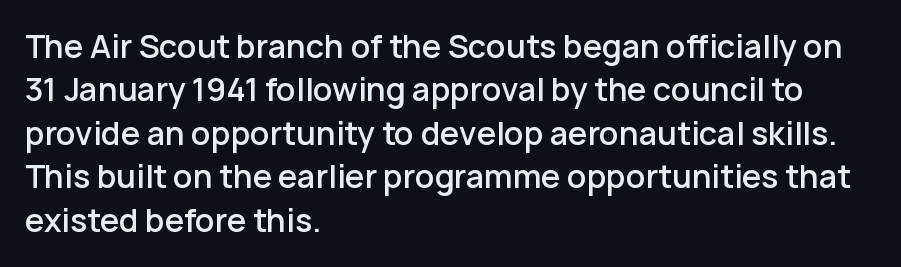
The image shows 31 px semibold sans-serif type, upright; set left-aligned, normal line spacing (1.4x), normal letter spacing, not underlined; low stroke contrast and a medium x-height.
